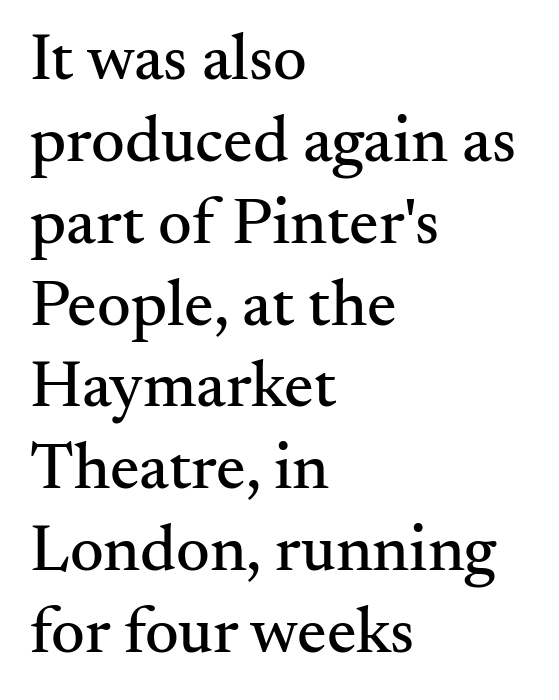
{"serif": "yes", "italic": "no", "width": "normal", "stroke_contrast": "medium", "x_height": "small", "monospaced": "no", "underline": "no", "align": "left", "line_spacing_ratio": 1.24, "letter_spacing": "normal", "letter_spacing_em": 0.0, "glyph_px": 66}
